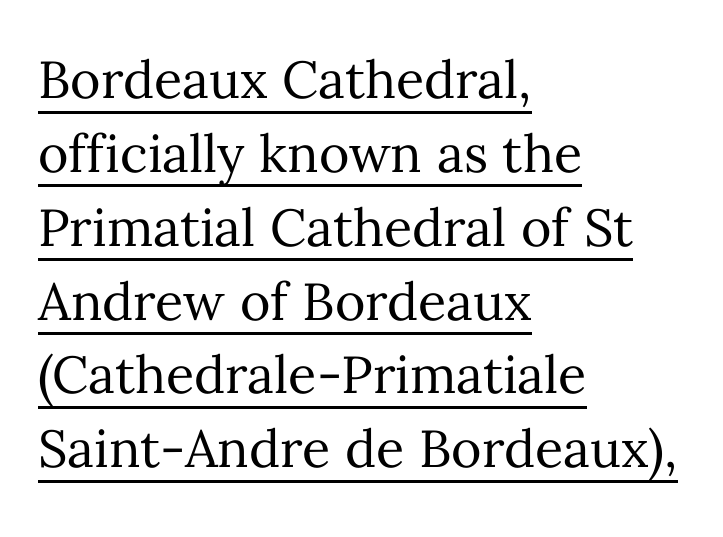
Proportional: the letters do not fall into vertical columns. The typeface has the unassuming heft of standard copy or less. Normally led — the rows are evenly, conventionally spaced. The compositor pushed each line to the left boundary.
